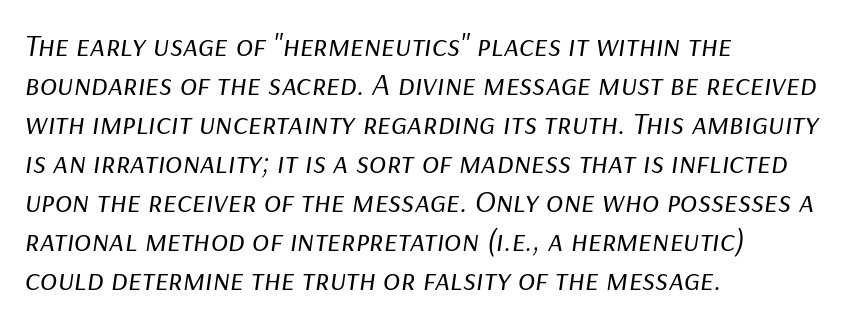
Q: Is the text bold? A: No.
Q: Is the text italic (slanted)? A: Yes, it leans right by about 9 degrees.
Q: Is the text underlined? A: No.
Q: How is the paragraph aligned? A: Left-aligned.
Q: Is the spacing between letters normal or unusually wide? A: Normal.
Q: Width (condensed, normal, or wide)? A: Normal.
Q: Stroke contrast? A: Low.
Q: x-height? A: Medium.
Q: Monospaced? A: No.
